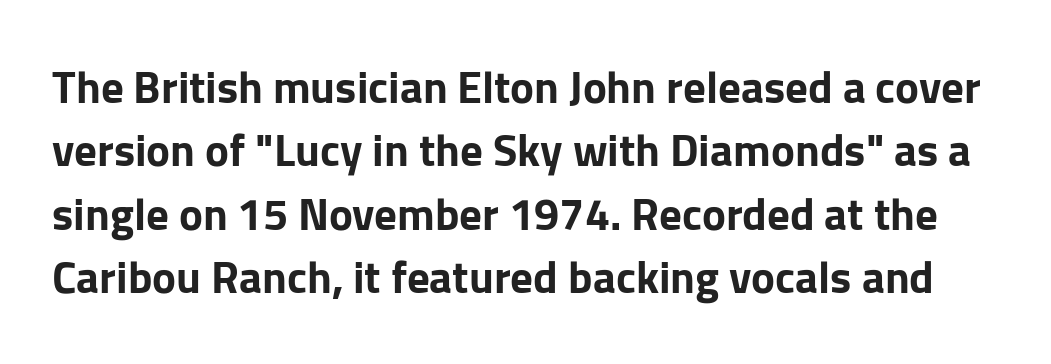
{"serif": "no", "italic": "no", "bold": "yes", "weight": "bold", "width": "normal", "stroke_contrast": "low", "x_height": "medium", "monospaced": "no", "underline": "no", "line_spacing": "normal", "line_spacing_ratio": 1.41, "letter_spacing": "normal", "letter_spacing_em": 0.0, "glyph_px": 45}
